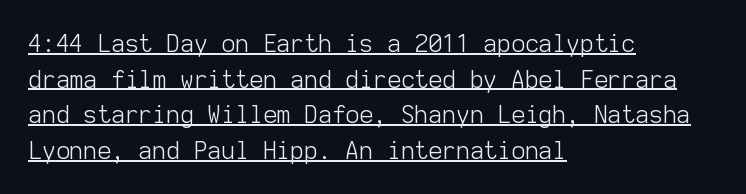
{"italic": "no", "bold": "no", "underline": "yes", "align": "left", "line_spacing": "normal", "line_spacing_ratio": 1.48, "letter_spacing": "normal", "letter_spacing_em": 0.0, "glyph_px": 24}
